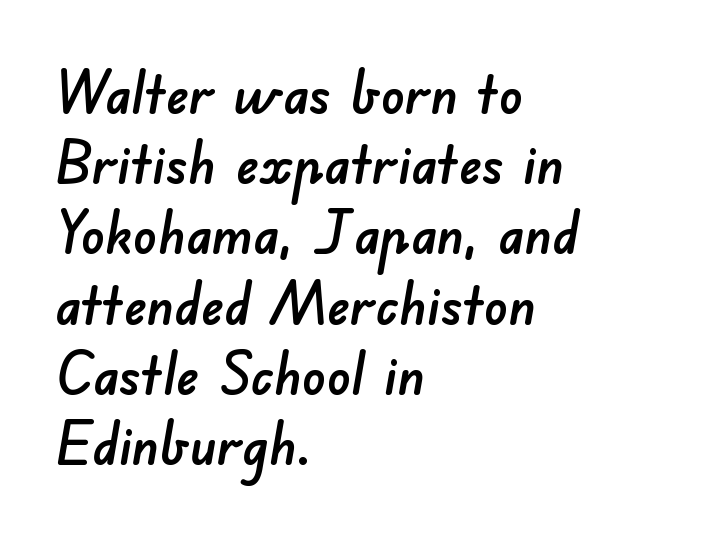
The image shows 58 px sans-serif type; set left-aligned, line spacing 1.21x, normal letter spacing, not underlined; low stroke contrast and a small x-height.
